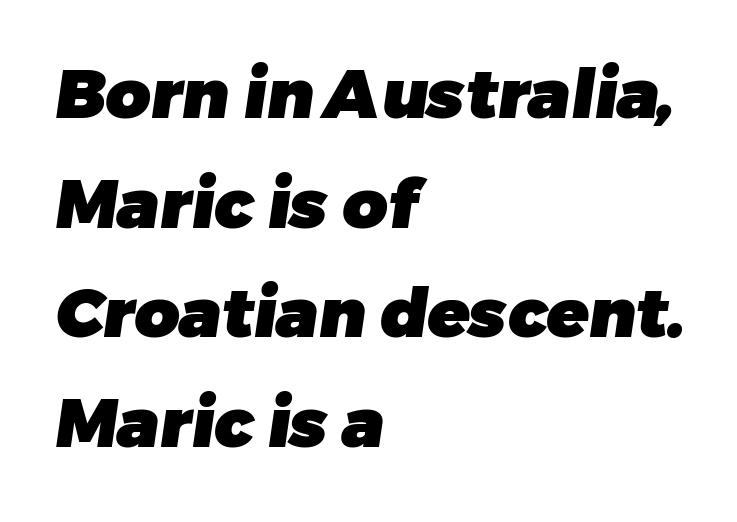
Q: Is the text bold? A: Yes.
Q: Is the typeface a serif or a sans-serif typeface? A: Sans-serif.
Q: Is the text underlined? A: No.
Q: How is the paragraph aligned? A: Left-aligned.
Q: Is the spacing between letters normal or unusually wide? A: Normal.
Q: Is the spacing between lines tight, normal or loose? A: Normal.
Q: Width (condensed, normal, or wide)? A: Normal.
Q: Stroke contrast? A: Low.
Q: x-height? A: Medium.
Q: Monospaced? A: No.
